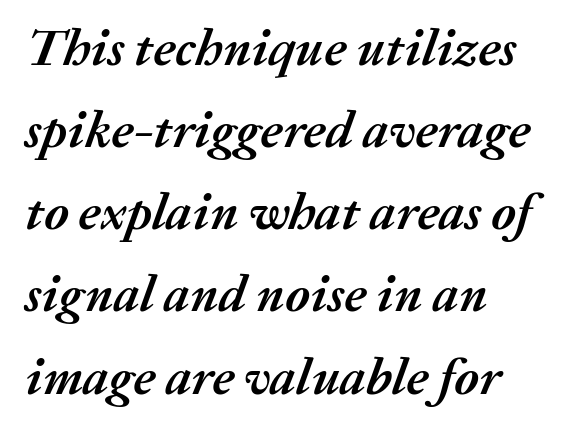
Think of a printed novel: that variable character pitch is what you see here. Quick note: underline off. Spacing between characters is what you'd get straight out of the box. The space between consecutive lines is moderate. These lines are set flush left with a ragged right edge. The letters are bold, with thick, heavy strokes.
